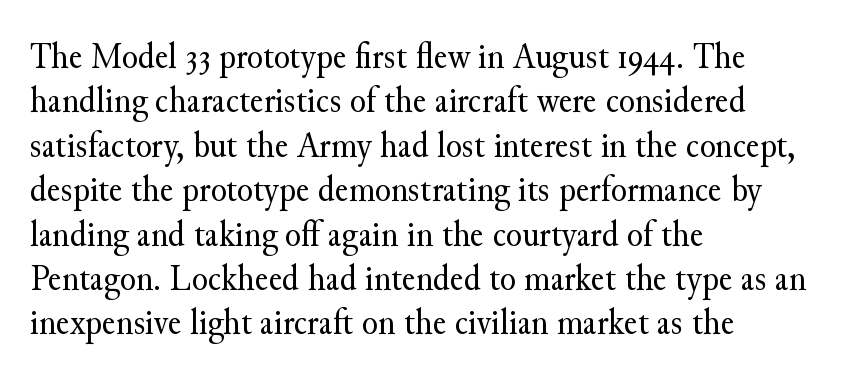
{"serif": "yes", "italic": "no", "bold": "no", "weight": "regular", "width": "normal", "stroke_contrast": "medium", "x_height": "small", "monospaced": "no", "underline": "no", "align": "left", "line_spacing_ratio": 1.2, "letter_spacing": "normal", "letter_spacing_em": 0.0, "glyph_px": 37}
